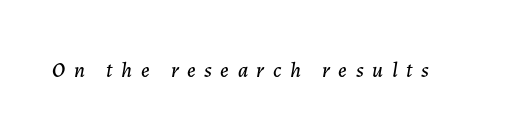
Observe the wide spacing: letters keep a clear distance from each other. This is oblique type, the kind used for emphasis or titles. Type without underlining.
